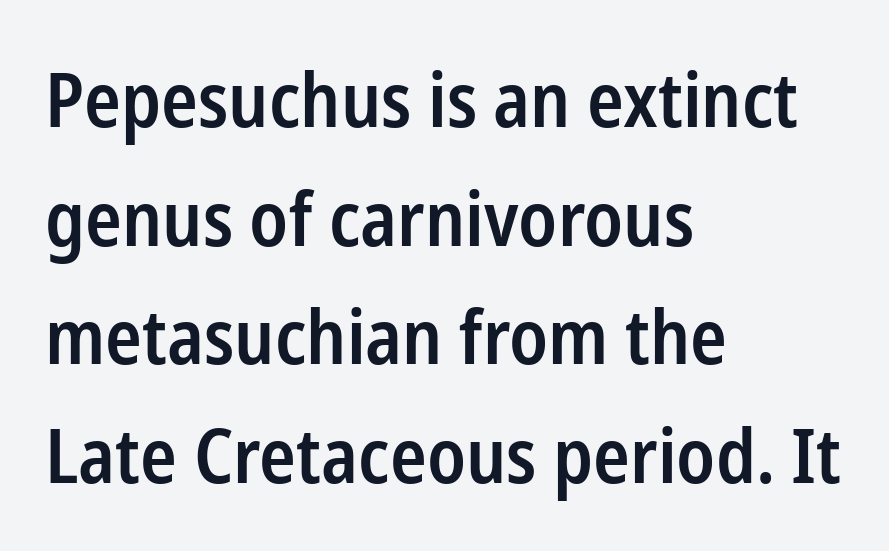
Descenders hang freely into open space. Line spacing here is normal. Casual observation: everything's shoved over to the left. The font's upright variant was chosen for this text. The rendering keeps characters at their native spacing. A typesetter would call this proportional, since set widths differ per character.
